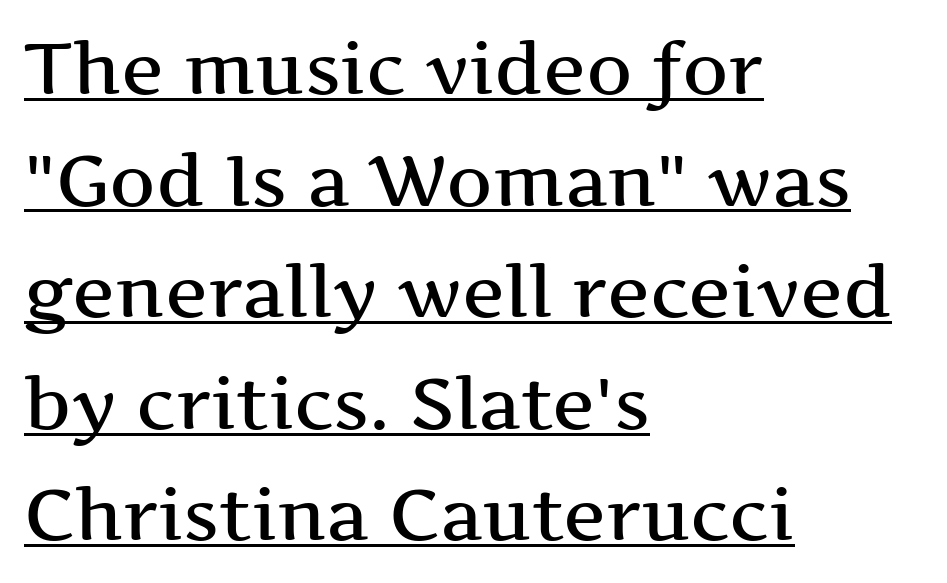
Think of a printed novel: that variable character pitch is what you see here. Ordinary non-slanted type is in use. A classic flush-left, rag-right setting is used for this passage. The rows are spaced the way most documents space them. The typeface chosen for these lines features serifs. What stands out about the letter spacing? Nothing — it is the standard amount.
